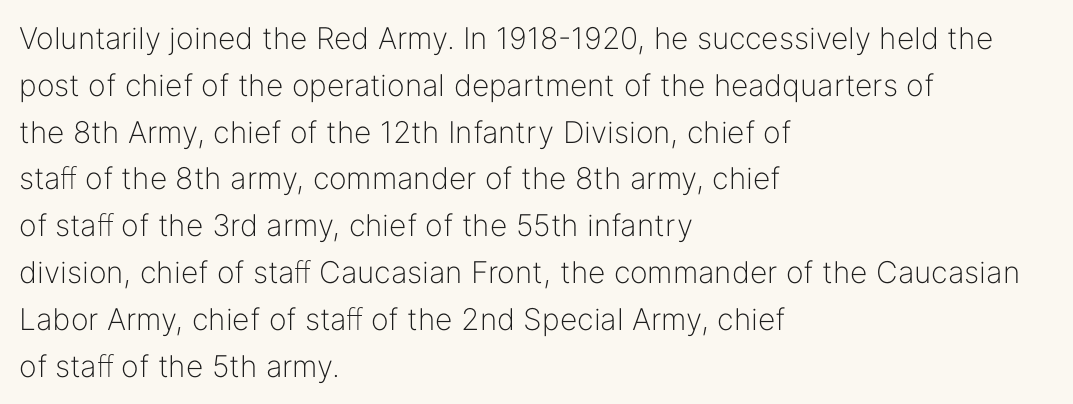
The image shows 30 px light sans-serif type, upright; set left-aligned, normal line spacing (1.56x), normal letter spacing, not underlined; low stroke contrast and a medium x-height.
